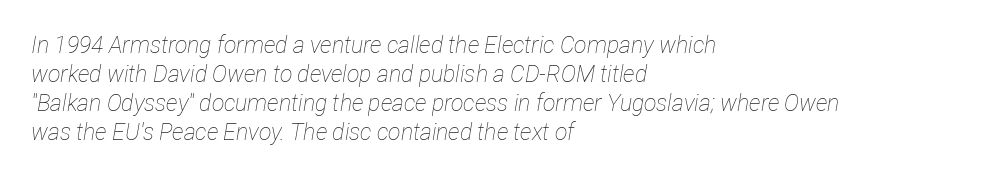
The image shows 23 px text type, italic (leaning right); set left-aligned, normal line spacing (1.26x), normal letter spacing, not underlined.
